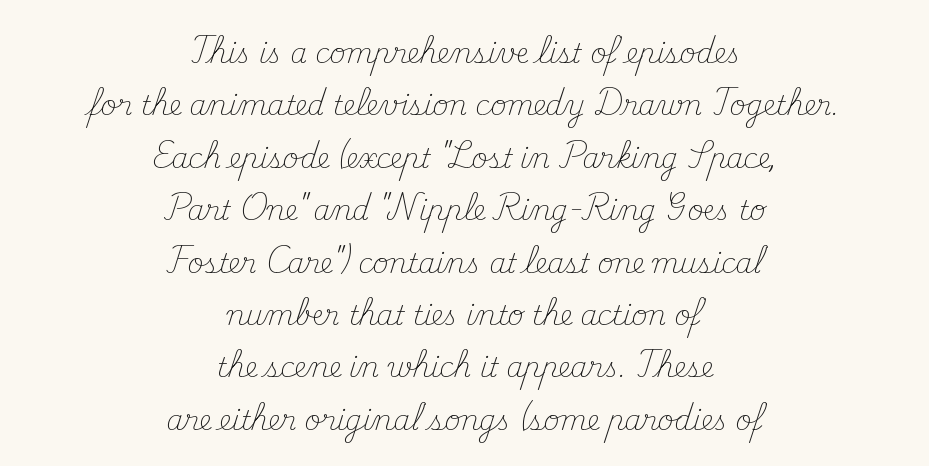
Q: Is the text bold? A: No.
Q: Is the text italic (slanted)? A: Yes.
Q: Is the text underlined? A: No.
Q: How is the paragraph aligned? A: Centered.
Q: Is the spacing between letters normal or unusually wide? A: Normal.
Q: Is the spacing between lines tight, normal or loose? A: Loose.
